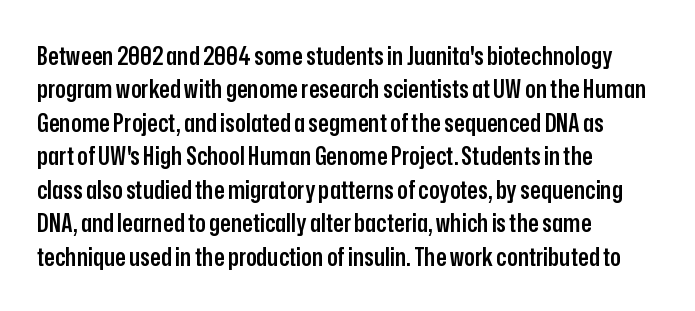
Q: Is the text bold? A: Semi-bold.
Q: Is the text italic (slanted)? A: No, it is upright.
Q: Is the text underlined? A: No.
Q: How is the paragraph aligned? A: Left-aligned.
Q: Is the spacing between letters normal or unusually wide? A: Normal.
Q: Is the spacing between lines tight, normal or loose? A: Normal.
